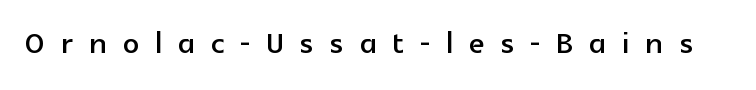
The rendering uses natural spacing where letterforms have individual widths. Font category for this specimen: sans-serif. When letters stand straight like this, we call the style roman or upright. Anything drawn beneath the words? Only blank space. Words appear elongated and porous because spacing is wide.
